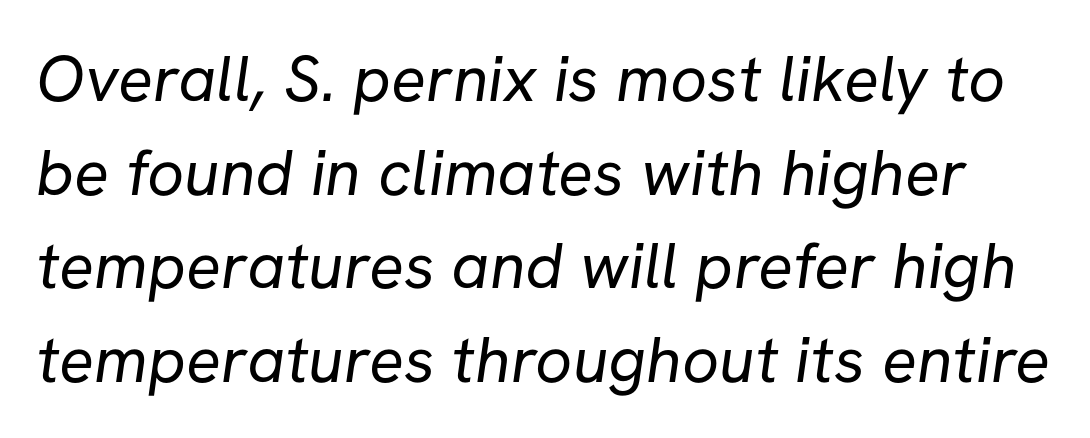
The weight would be labelled regular, book, light, or lighter still. Baseline-to-baseline distance is the conventional proportion of letter height. Grotesque or geometric, the face here clearly has no serifs. Letters rest on an invisible, unmarked baseline. Words appear dense and cohesive because spacing is normal.
